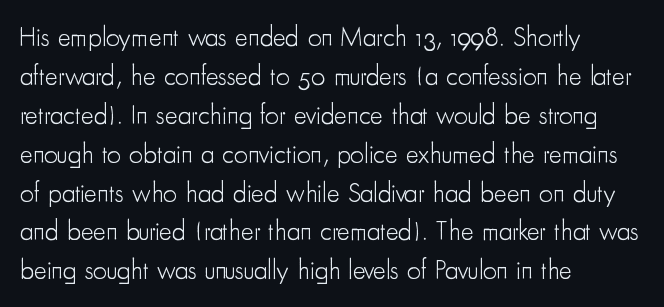
The image shows 27 px text type, upright; set left-aligned, normal line spacing (1.44x), normal letter spacing, not underlined.
